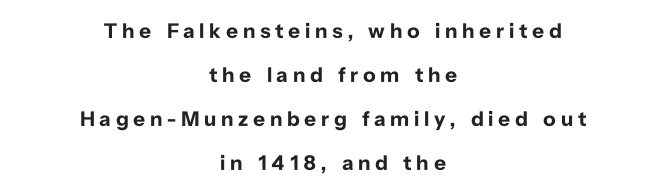
The image shows 21 px bold type, upright; set centered, loose line spacing (2.1x), unusually wide letter spacing (+0.22 em), not underlined.
